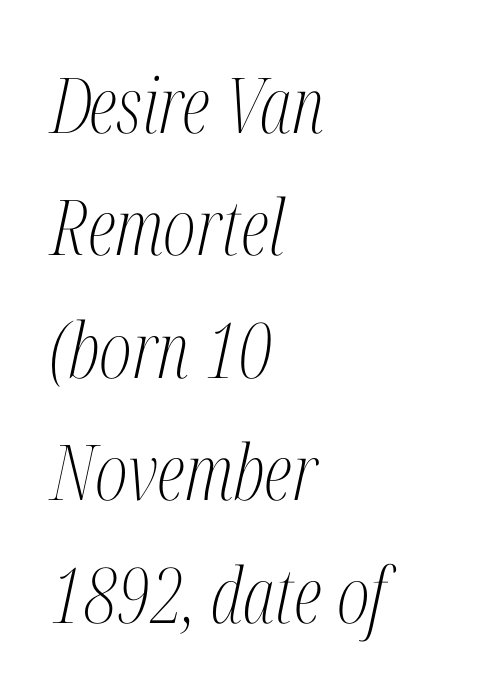
This sample keeps an unexceptional amount of space between lines. Proportional: the letters do not fall into vertical columns. Underlining? Definitely not there. The face looks like a standard text weight, possibly lighter. Classification — serif. A student would call this left alignment; a typographer would say flush left, rag right.
